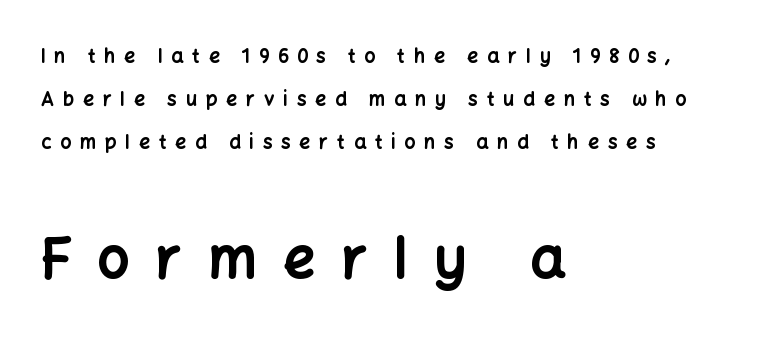
Q: Is the text bold? A: Yes.
Q: Is the text italic (slanted)? A: No, it is upright.
Q: Is the typeface a serif or a sans-serif typeface? A: Sans-serif.
Q: Is the text underlined? A: No.
Q: How is the paragraph aligned? A: Left-aligned.
Q: Is the spacing between letters normal or unusually wide? A: Unusually wide.
Q: Is the spacing between lines tight, normal or loose? A: Loose.
Q: Which block of text is set in a larger size, the first (top) or the second (bottom)? A: The second (bottom) one.
Q: Width (condensed, normal, or wide)? A: Normal.
Q: Stroke contrast? A: Low.
Q: x-height? A: Medium.
Q: Monospaced? A: No.
